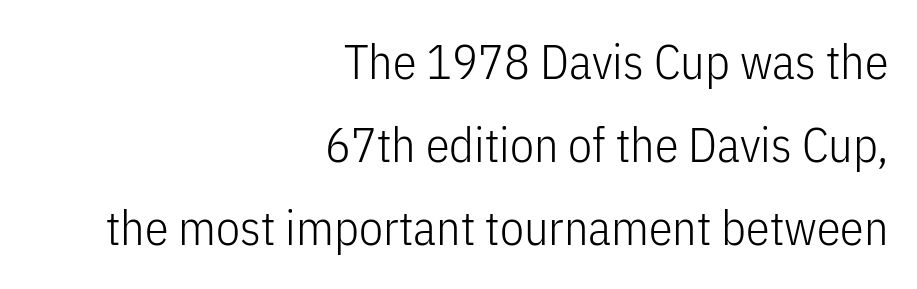
The image shows 48 px light, condensed sans-serif type, upright; set right-aligned, line spacing 1.73x, normal letter spacing, not underlined; low stroke contrast and a medium x-height.
